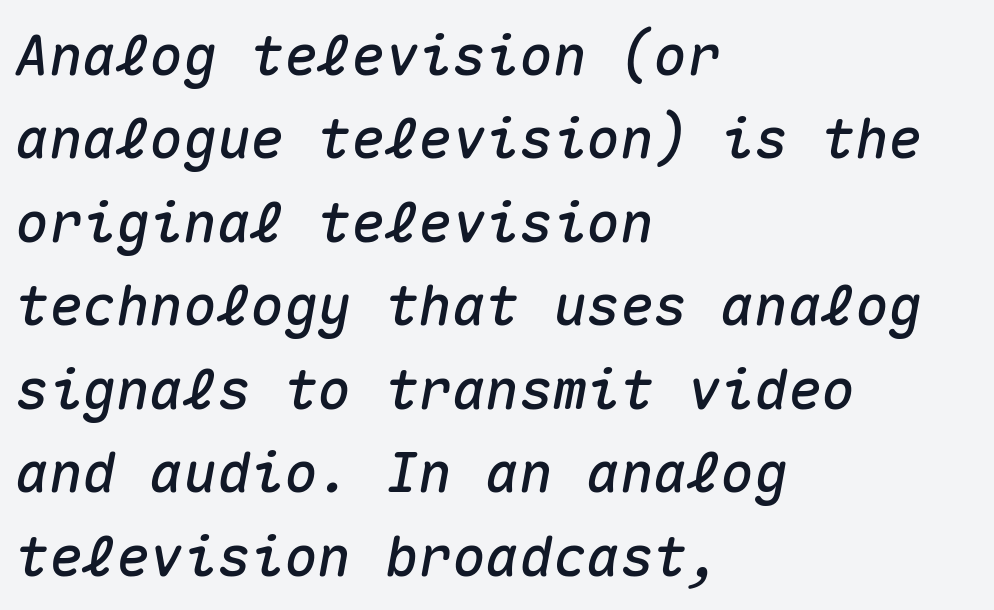
The text block is weighted toward the left margin, trailing off unevenly rightward. Is this a fixed-width face? Yes — each glyph sits in an identical cell. It's the slanting kind of type. These lines keep a tight, regular rhythm from letter to letter. Has an underline been added? It has not. Vertically, the passage feels balanced, rows spaced as you'd expect.
